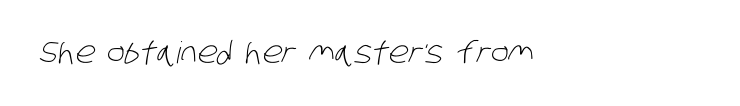
The characters display no serif detailing; their extremities are plain. No heavy texture on the line: the type isn't bold. No extra tracking has been applied to these lines. Unmarked baselines from the first word to the last. Here the designer chose a conventional face with non-uniform glyph widths. Line starts are locked; line ends wander.
